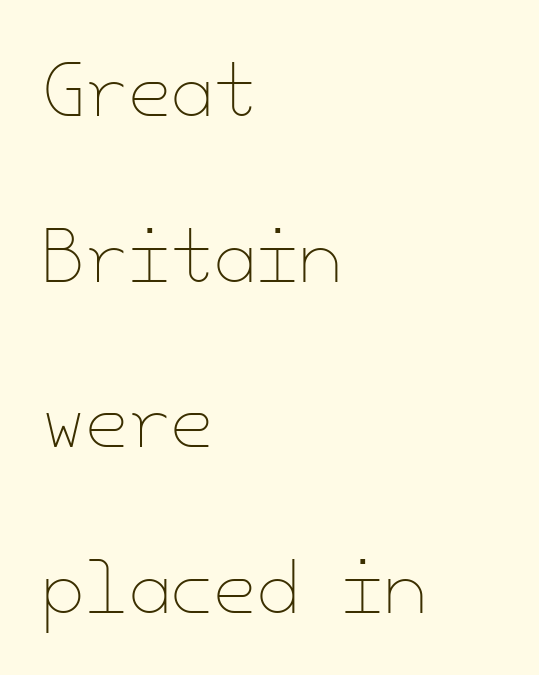
{"italic": "no", "bold": "no", "weight": "thin", "width": "normal", "stroke_contrast": "low", "x_height": "small", "underline": "no", "align": "left", "line_spacing": "loose", "line_spacing_ratio": 2.4, "letter_spacing": "normal", "letter_spacing_em": 0.0, "glyph_px": 69}
